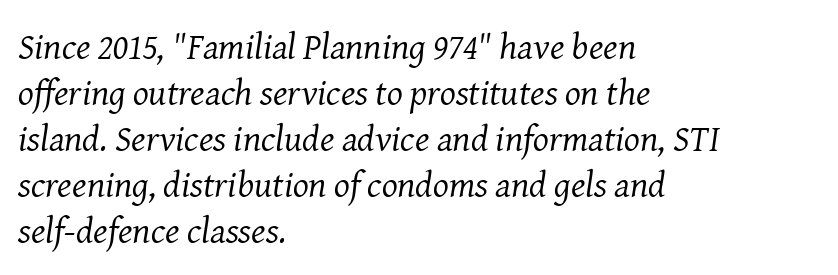
The image shows 37 px regular-weight serif type, italic (leaning right); set left-aligned, line spacing 1.24x, normal letter spacing, not underlined; medium stroke contrast and a medium x-height.
